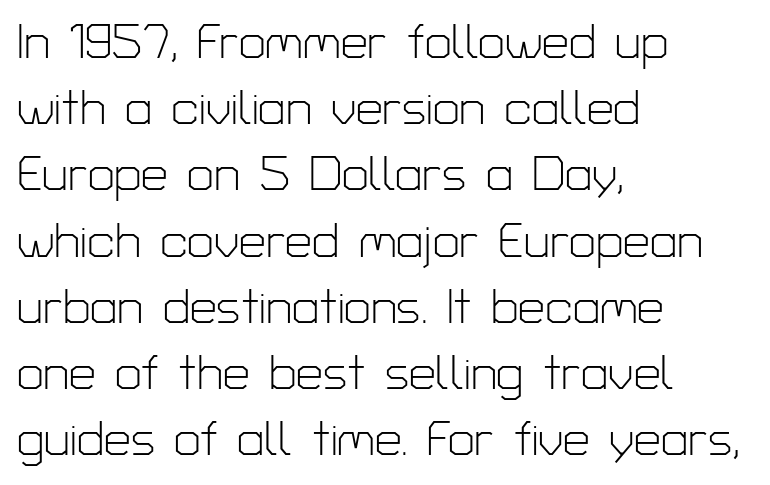
The strokes are not fattened; the text isn't bold. Unlike italic type, these characters show no tilt at all. These lines stack with their left ends in a neat column. Letterform terminals end flat and unadorned throughout the passage. Spacing verdict: proportional, widths tailored to each character.
